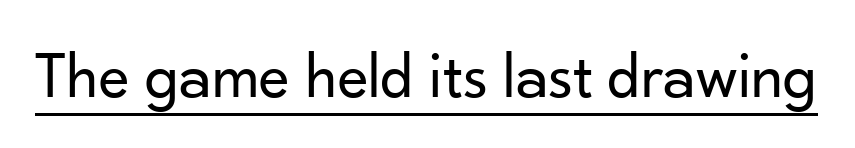
Q: Is the text bold? A: No.
Q: Is the text italic (slanted)? A: No, it is upright.
Q: Is the typeface a serif or a sans-serif typeface? A: Sans-serif.
Q: Is the text underlined? A: Yes.
Q: Is the spacing between letters normal or unusually wide? A: Normal.
Q: Width (condensed, normal, or wide)? A: Normal.
Q: Stroke contrast? A: Low.
Q: x-height? A: Small.
Q: Monospaced? A: No.
